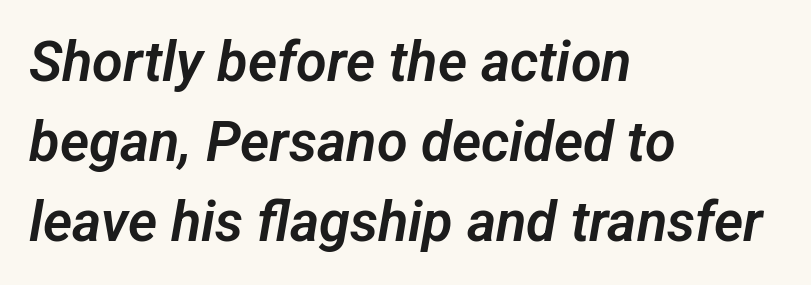
{"serif": "no", "width": "normal", "stroke_contrast": "low", "x_height": "medium", "monospaced": "no", "underline": "no", "align": "left", "line_spacing": "normal", "line_spacing_ratio": 1.43, "letter_spacing": "normal", "letter_spacing_em": 0.0, "glyph_px": 56}
